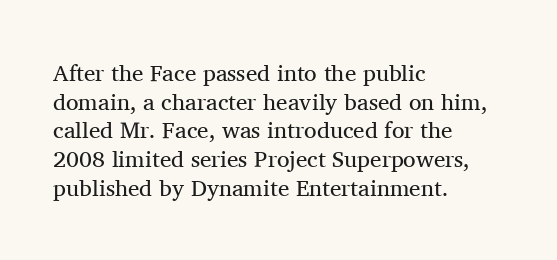
The lines sit at an ordinary, default distance from one another. The text block is weighted toward the left margin, trailing off unevenly rightward. Tracking value appears to be zero — textbook default spacing. Has an underline been added? It has not. Stroke mass is kept to a normal reading level or below.
